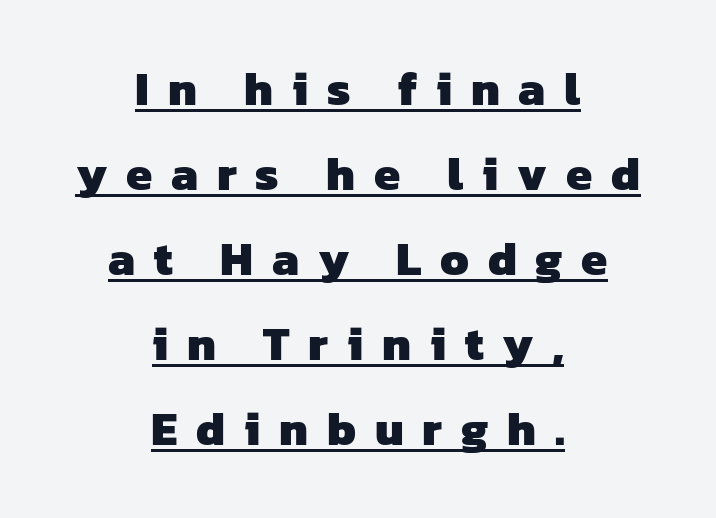
Emphasis by weight is at full strength: bold. Emphasis is given by a line drawn under the lettering. Proportional: the letters do not fall into vertical columns. Examine the stroke ends and you'll find no serifs. Characters follow at a spacing far wider than the type designer built in.
